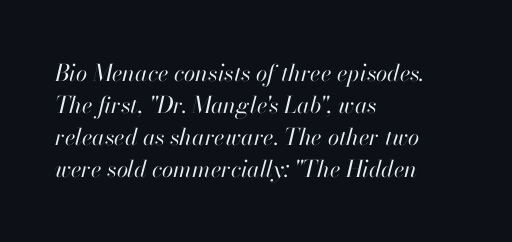
The image shows 23 px text type, italic (leaning right); set left-aligned, normal line spacing (1.39x), normal letter spacing, not underlined.
